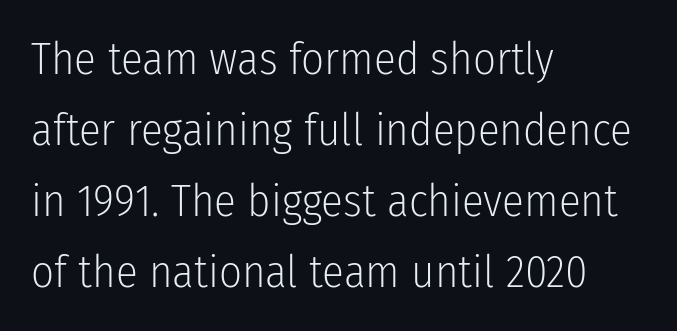
{"serif": "no", "italic": "no", "bold": "no", "weight": "light", "width": "condensed", "stroke_contrast": "low", "x_height": "medium", "monospaced": "no", "underline": "no", "align": "left", "line_spacing": "normal", "line_spacing_ratio": 1.58, "letter_spacing": "normal", "letter_spacing_em": 0.0, "glyph_px": 45}
